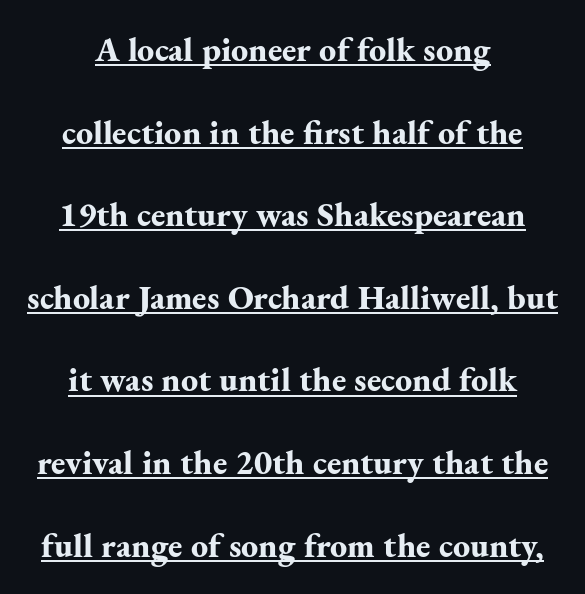
Q: Is the text bold? A: Yes.
Q: Is the text italic (slanted)? A: No, it is upright.
Q: Is the typeface a serif or a sans-serif typeface? A: Serif.
Q: Is the text underlined? A: Yes.
Q: How is the paragraph aligned? A: Centered.
Q: Is the spacing between letters normal or unusually wide? A: Normal.
Q: Is the spacing between lines tight, normal or loose? A: Loose.
Q: Width (condensed, normal, or wide)? A: Normal.
Q: Stroke contrast? A: Medium.
Q: x-height? A: Small.
Q: Monospaced? A: No.
